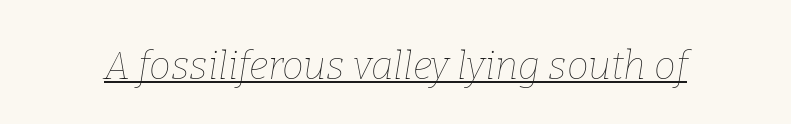
An italicized treatment has been applied to the whole sample. This is underlined copy, the kind a proofreader might mark for attention. The gaps between neighbouring characters are ordinary and unremarkable. Is this a heavy cut? Hardly; it is regular or lighter. Think of a printed novel: that variable character pitch is what you see here.
